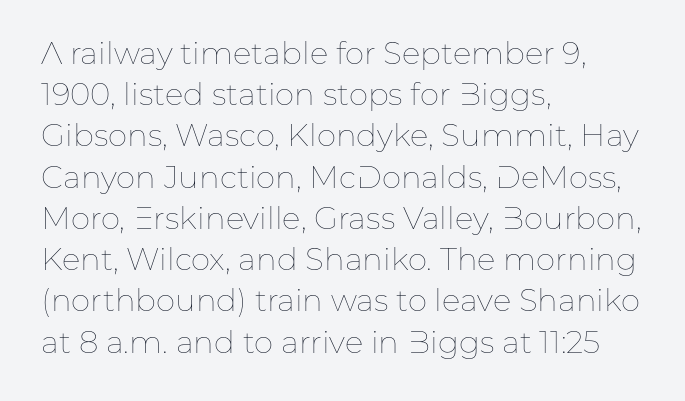
{"italic": "no", "bold": "no", "weight": "thin", "width": "normal", "stroke_contrast": "low", "x_height": "medium", "monospaced": "no", "underline": "no", "align": "left", "line_spacing": "normal", "line_spacing_ratio": 1.33, "letter_spacing": "normal", "letter_spacing_em": 0.0, "glyph_px": 31}
